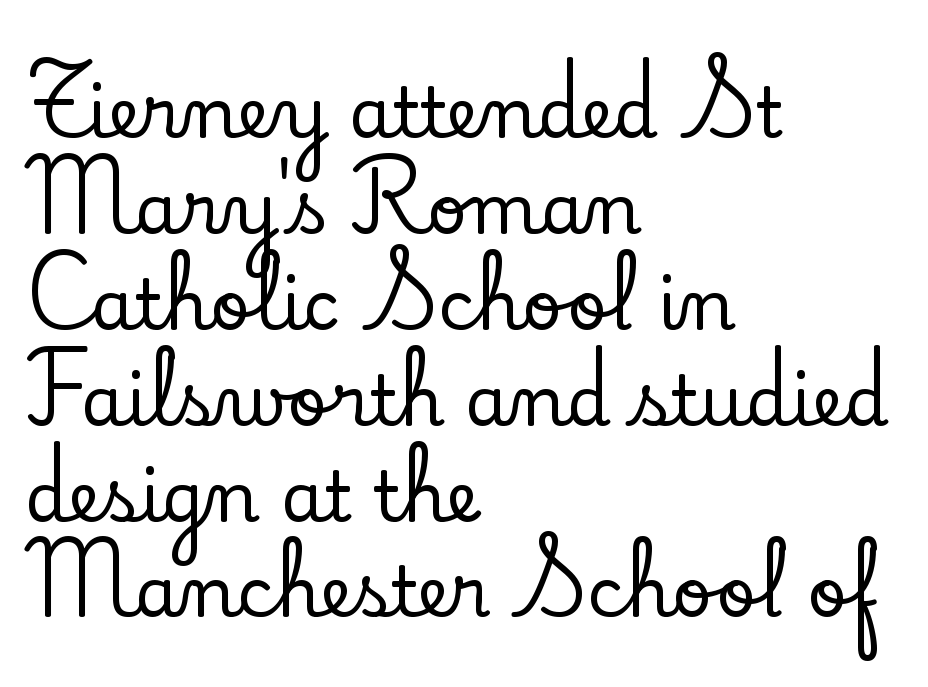
Tall strokes in this sample are plumb rather than angled. Default kerning and tracking; the words read as compact shapes. The paragraph has a hard left edge and a soft right edge. The text was rendered using a seriffed face with decorative stroke endings. If you measured baseline to baseline, you'd find a middling distance. Quick note: underline off.
